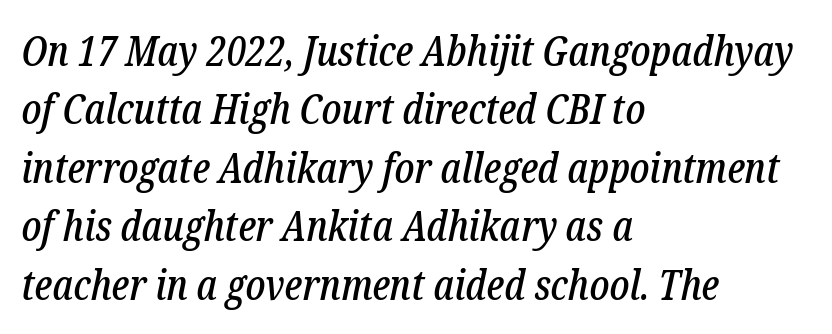
The image shows 42 px condensed serif type, italic (leaning right); set left-aligned, normal line spacing (1.39x), normal letter spacing, not underlined; low stroke contrast and a medium x-height.
